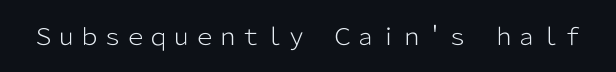
{"italic": "no", "bold": "no", "underline": "no", "letter_spacing": "normal", "letter_spacing_em": 0.0, "glyph_px": 23}
